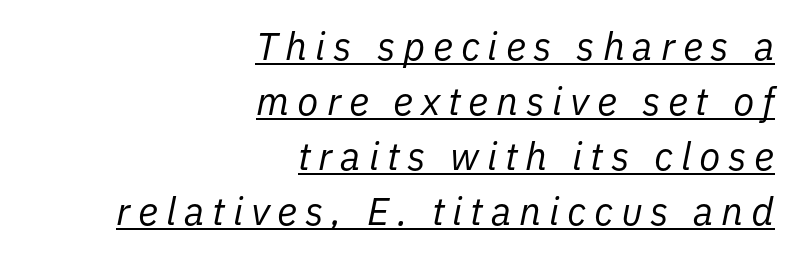
Q: Is the text bold? A: No.
Q: Is the text italic (slanted)? A: Yes, it leans right by about 11 degrees.
Q: Is the text underlined? A: Yes.
Q: How is the paragraph aligned? A: Right-aligned.
Q: Is the spacing between letters normal or unusually wide? A: Unusually wide.
Q: Is the spacing between lines tight, normal or loose? A: Normal.
Q: Width (condensed, normal, or wide)? A: Normal.
Q: Stroke contrast? A: Low.
Q: x-height? A: Medium.
Q: Monospaced? A: No.
